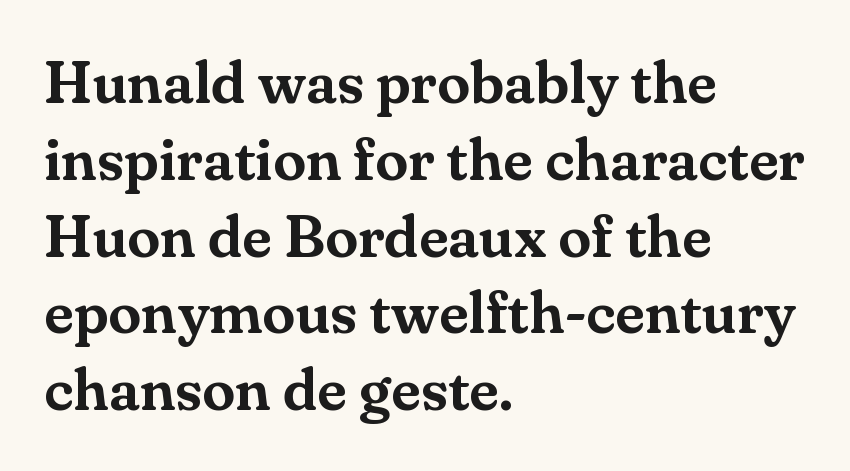
The image shows 60 px serif type, upright; set left-aligned, normal line spacing (1.28x), normal letter spacing, not underlined; medium stroke contrast and a small x-height.
